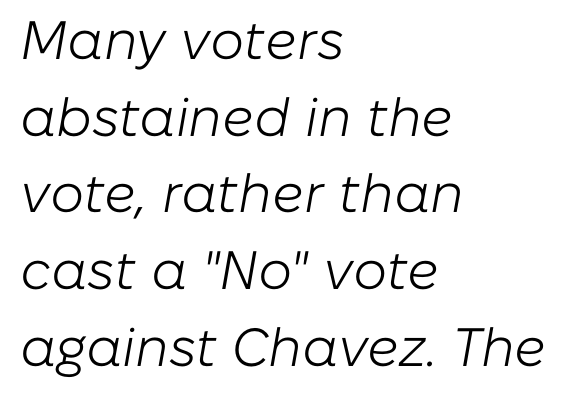
The image shows 54 px light type, italic (leaning right); set left-aligned, normal line spacing (1.42x), normal letter spacing, not underlined; low stroke contrast and a medium x-height.
